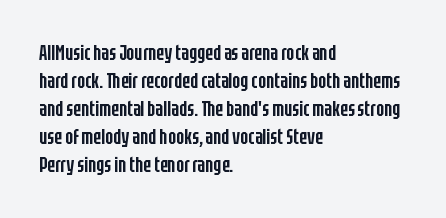
This is moderately heavy type, rendered in semibold. The baseline area is clear. The horizontal fit of the characters is conventional and even. Layout note: lines flush left.
